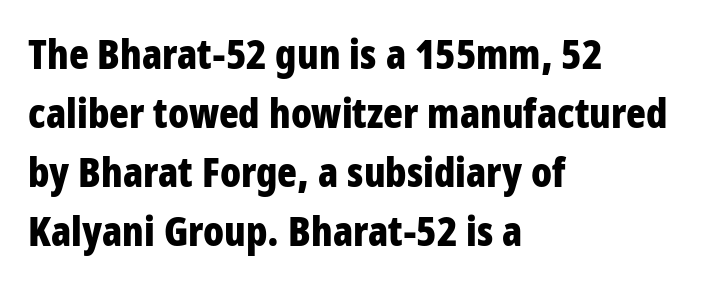
The lettering holds an erect, upright posture throughout. Compared with a centered layout, this one pins lines to the left instead. A clean baseline with only descenders dipping below it. Honestly, the row spacing looks completely unremarkable. A typesetter would call this proportional, since set widths differ per character. Font category for this specimen: sans-serif.
